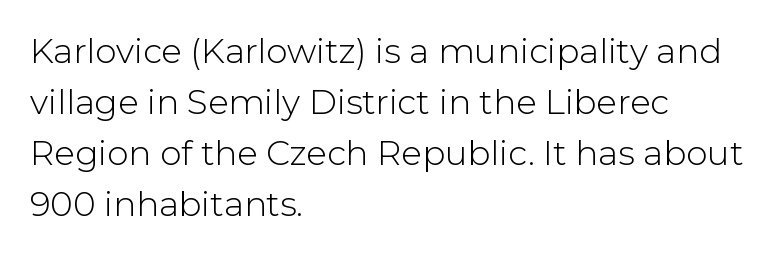
{"serif": "no", "italic": "no", "bold": "no", "weight": "light", "width": "normal", "stroke_contrast": "low", "x_height": "medium", "monospaced": "no", "underline": "no", "align": "left", "line_spacing": "normal", "line_spacing_ratio": 1.5, "letter_spacing": "normal", "letter_spacing_em": 0.0, "glyph_px": 34}
